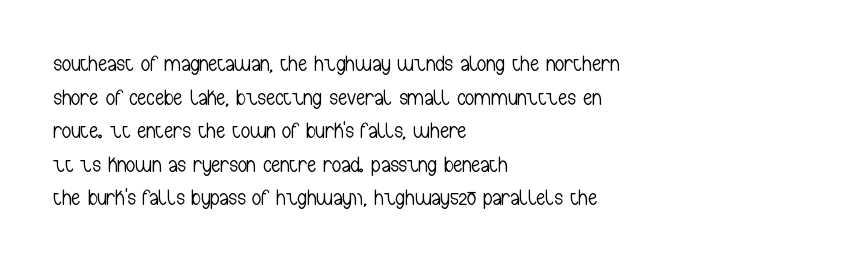
The image shows 23 px text type, upright; set left-aligned, normal line spacing (1.46x), normal letter spacing, not underlined.
